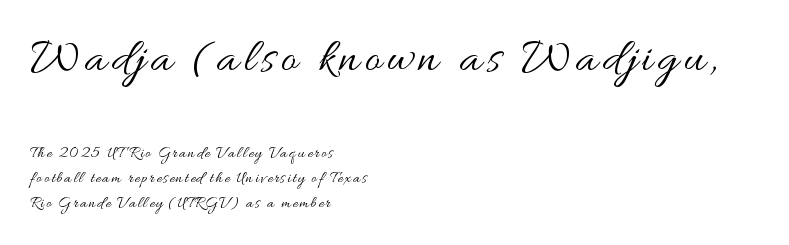
{"bold": "no", "weight": "regular", "width": "wide", "stroke_contrast": "medium", "x_height": "small", "monospaced": "no", "underline": "no", "align": "left", "line_spacing": "normal", "line_spacing_ratio": 1.57, "larger_block": "first", "size_ratio": 3.0, "glyph_px": 48}
